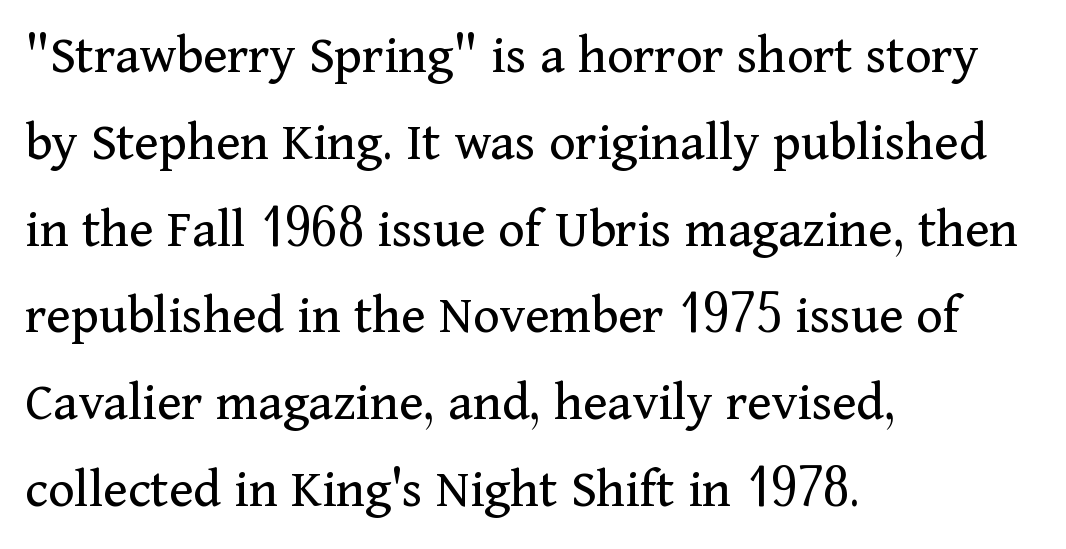
{"serif": "yes", "italic": "no", "bold": "no", "weight": "regular", "width": "normal", "stroke_contrast": "medium", "x_height": "medium", "monospaced": "no", "underline": "no", "align": "left", "line_spacing": "normal", "line_spacing_ratio": 1.55, "letter_spacing": "normal", "letter_spacing_em": 0.0, "glyph_px": 56}
